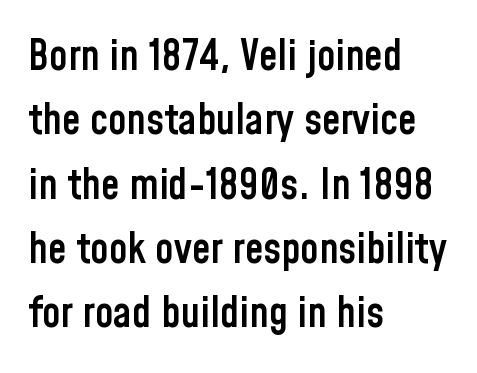
Q: Is the text bold? A: Semi-bold.
Q: Is the text italic (slanted)? A: No, it is upright.
Q: Is the typeface a serif or a sans-serif typeface? A: Sans-serif.
Q: Is the text underlined? A: No.
Q: How is the paragraph aligned? A: Left-aligned.
Q: Is the spacing between letters normal or unusually wide? A: Normal.
Q: Is the spacing between lines tight, normal or loose? A: Normal.
Q: Width (condensed, normal, or wide)? A: Condensed.
Q: Stroke contrast? A: Low.
Q: x-height? A: Medium.
Q: Monospaced? A: No.
